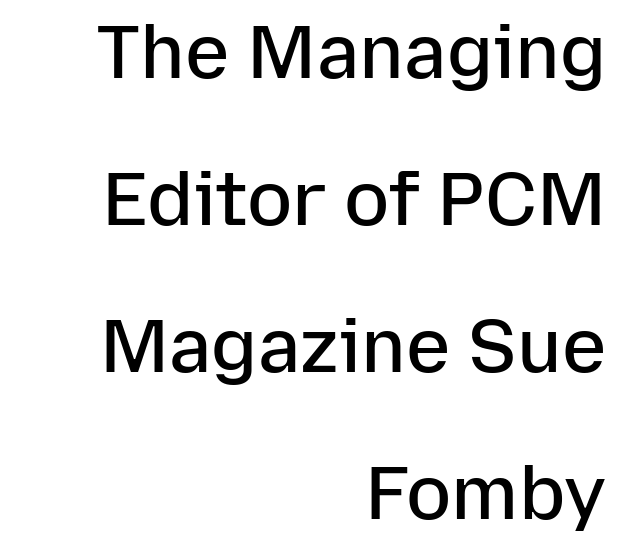
The image shows 75 px semibold sans-serif type, upright; set right-aligned, loose line spacing (1.96x), normal letter spacing, not underlined; low stroke contrast and a medium x-height.
